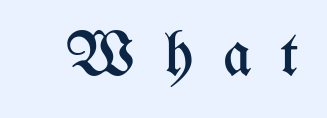
The image shows 62 px regular-weight, condensed type, upright; set unusually wide letter spacing (+0.47 em), not underlined; medium stroke contrast and a medium x-height.
